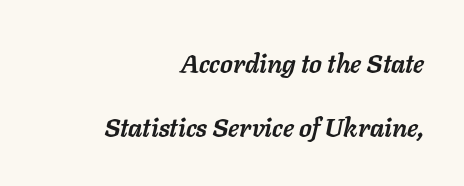
{"italic": "yes", "lean": "right", "slant_degrees": 11, "bold": "yes", "underline": "no", "align": "right", "line_spacing": "loose", "line_spacing_ratio": 2.47, "letter_spacing": "normal", "letter_spacing_em": 0.0, "glyph_px": 26}
